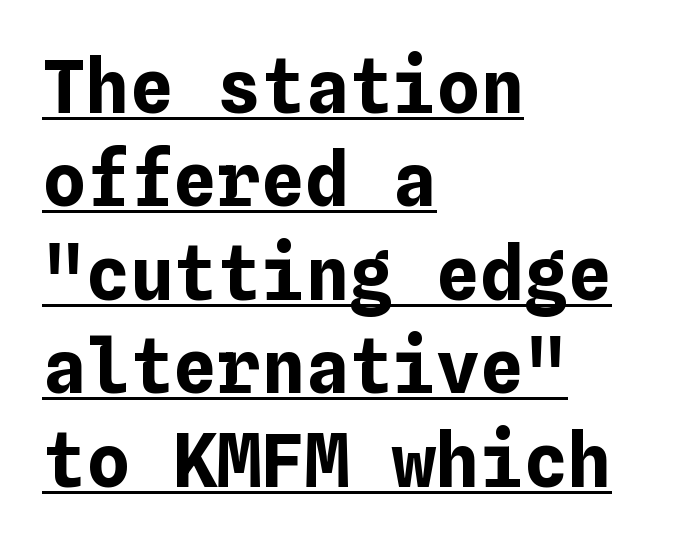
The image shows 73 px bold type, upright; set left-aligned, normal line spacing (1.28x), normal letter spacing, underlined; low stroke contrast and a medium x-height.
